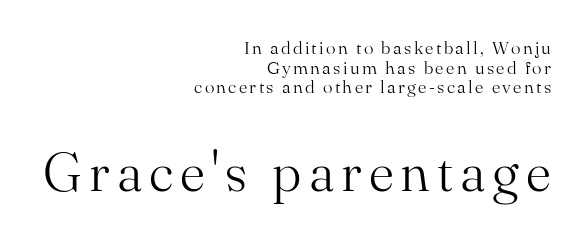
{"serif": "yes", "italic": "no", "bold": "no", "weight": "light", "width": "normal", "stroke_contrast": "medium", "x_height": "small", "monospaced": "no", "underline": "no", "align": "right", "line_spacing": "tight", "line_spacing_ratio": 1.09, "larger_block": "second", "size_ratio": 3.0, "glyph_px": 54}
